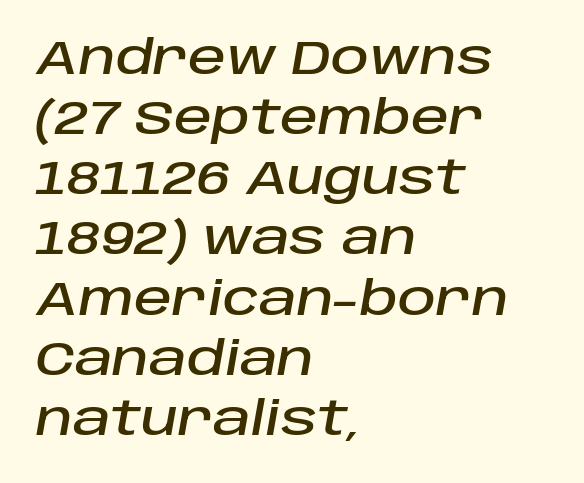
The image shows 47 px text type, italic (leaning right); set left-aligned, normal line spacing (1.28x), normal letter spacing, not underlined; low stroke contrast and a large x-height.
